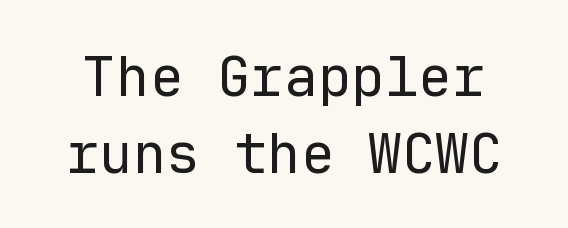
Q: Is the text bold? A: No.
Q: Is the text italic (slanted)? A: No, it is upright.
Q: Is the typeface a serif or a sans-serif typeface? A: Sans-serif.
Q: Is the text underlined? A: No.
Q: Is the spacing between letters normal or unusually wide? A: Normal.
Q: Is the spacing between lines tight, normal or loose? A: Normal.
Q: Width (condensed, normal, or wide)? A: Normal.
Q: Stroke contrast? A: Low.
Q: x-height? A: Medium.
Q: Monospaced? A: Yes.
